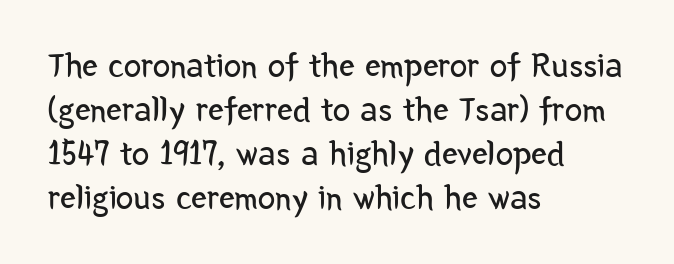
Q: Is the text bold? A: No.
Q: Is the text italic (slanted)? A: No, it is upright.
Q: Is the typeface a serif or a sans-serif typeface? A: Sans-serif.
Q: Is the text underlined? A: No.
Q: How is the paragraph aligned? A: Left-aligned.
Q: Is the spacing between letters normal or unusually wide? A: Normal.
Q: Is the spacing between lines tight, normal or loose? A: Normal.
Q: Width (condensed, normal, or wide)? A: Condensed.
Q: Stroke contrast? A: Low.
Q: x-height? A: Medium.
Q: Monospaced? A: No.
